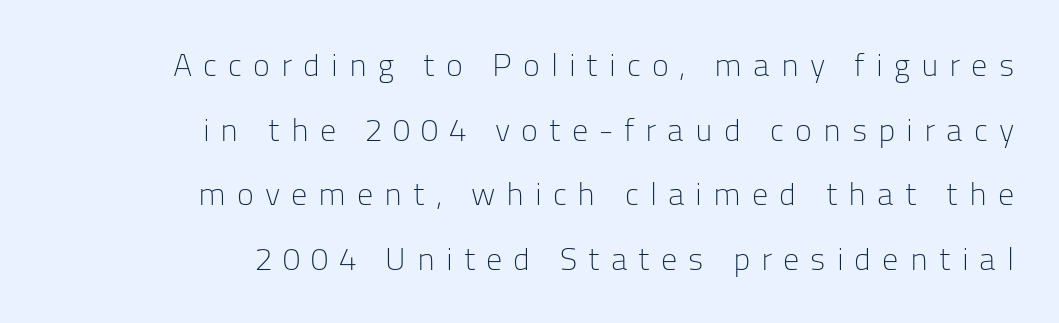
The image shows 32 px light sans-serif type, upright; set right-aligned, loose line spacing (2.02x), unusually wide letter spacing (+0.34 em), not underlined; low stroke contrast and a medium x-height.
